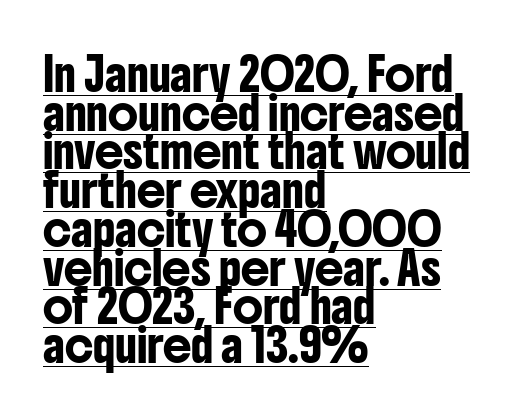
The image shows 32 px condensed sans-serif type, upright; set left-aligned, line spacing 1.21x, normal letter spacing, underlined; low stroke contrast and a medium x-height.
